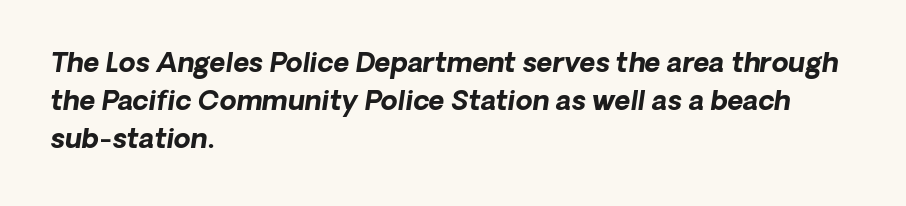
These words are printed bold, with thick strokes throughout. A clean baseline with only descenders dipping below it. Glyph-to-glyph distance matches everyday printed text. These lines stack with their left ends in a neat column. The passage shown leans; its letterforms are oblique. Normally led — the rows are evenly, conventionally spaced.
